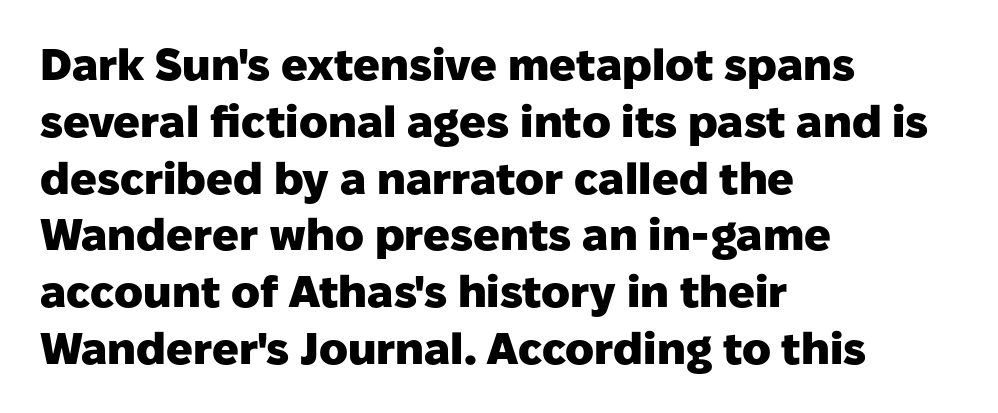
The image shows 44 px heavy sans-serif type, upright; set left-aligned, normal line spacing (1.29x), normal letter spacing, not underlined; low stroke contrast and a medium x-height.
